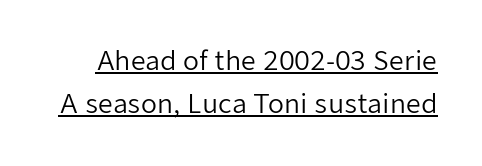
{"italic": "no", "bold": "no", "underline": "yes", "line_spacing": "normal", "line_spacing_ratio": 1.67, "letter_spacing": "normal", "letter_spacing_em": 0.0, "glyph_px": 26}
